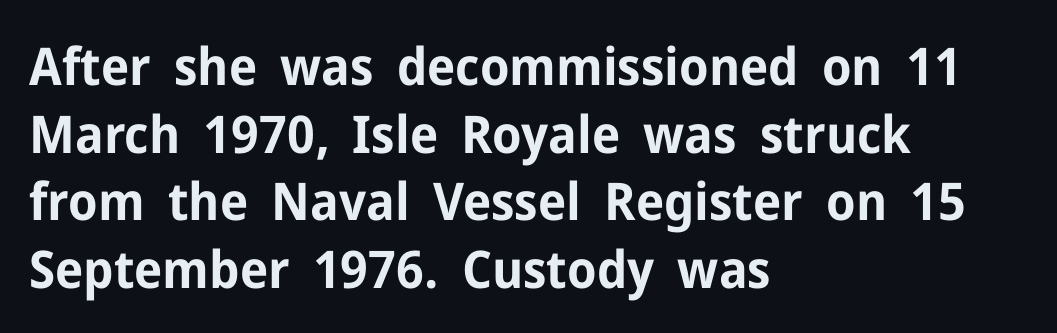
Q: Is the text bold? A: Yes.
Q: Is the text italic (slanted)? A: No, it is upright.
Q: Is the typeface a serif or a sans-serif typeface? A: Sans-serif.
Q: Is the text underlined? A: No.
Q: How is the paragraph aligned? A: Left-aligned.
Q: Is the spacing between letters normal or unusually wide? A: Normal.
Q: Is the spacing between lines tight, normal or loose? A: Normal.
Q: Width (condensed, normal, or wide)? A: Normal.
Q: Stroke contrast? A: Low.
Q: x-height? A: Medium.
Q: Monospaced? A: No.
